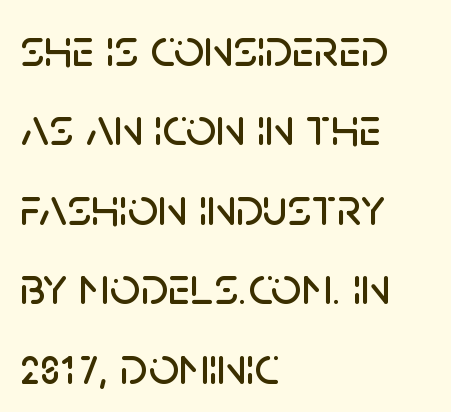
The image shows 53 px sans-serif type, upright; set left-aligned, normal line spacing (1.5x), normal letter spacing, not underlined; low stroke contrast and a large x-height.
